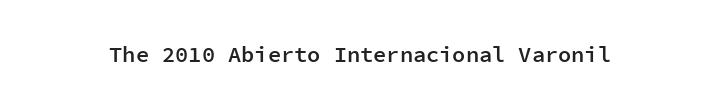
Q: Is the text bold? A: Semi-bold.
Q: Is the text italic (slanted)? A: No, it is upright.
Q: Is the text underlined? A: No.
Q: Is the spacing between letters normal or unusually wide? A: Normal.
